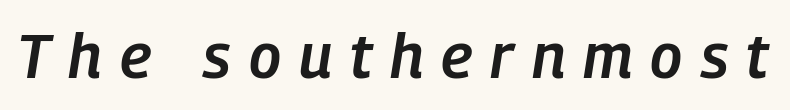
The image shows 62 px semibold, condensed type, italic (leaning right); set unusually wide letter spacing (+0.29 em), not underlined; low stroke contrast and a medium x-height.
